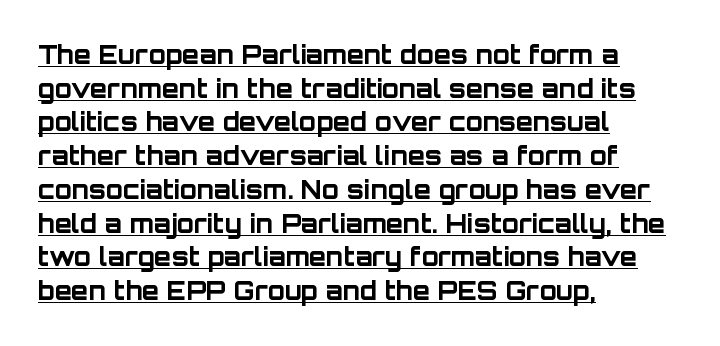
Observe the ordinary spacing: letters are neighbours, not strangers. The words here are underlined. This is the regular roman posture of the typeface. This sample keeps an unexceptional amount of space between lines. The typesetter chose a ragged-right arrangement here.
